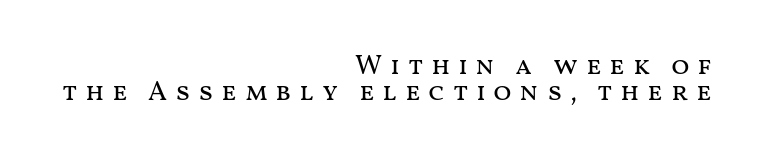
Q: Is the text bold? A: No.
Q: Is the text italic (slanted)? A: No, it is upright.
Q: Is the text underlined? A: No.
Q: How is the paragraph aligned? A: Right-aligned.
Q: Is the spacing between letters normal or unusually wide? A: Unusually wide.
Q: Is the spacing between lines tight, normal or loose? A: Tight.
